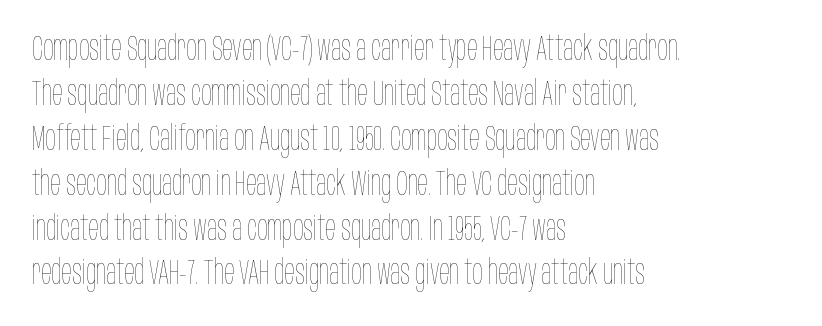
Q: Is the text bold? A: No.
Q: Is the text italic (slanted)? A: No, it is upright.
Q: Is the text underlined? A: No.
Q: How is the paragraph aligned? A: Left-aligned.
Q: Is the spacing between letters normal or unusually wide? A: Normal.
Q: Is the spacing between lines tight, normal or loose? A: Normal.
Q: Width (condensed, normal, or wide)? A: Condensed.
Q: Stroke contrast? A: Low.
Q: x-height? A: Large.
Q: Monospaced? A: No.
